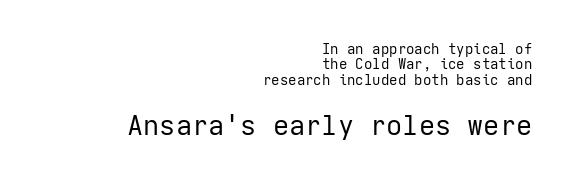
{"italic": "no", "bold": "no", "underline": "no", "align": "right", "line_spacing": "tight", "line_spacing_ratio": 1.1, "letter_spacing": "normal", "letter_spacing_em": 0.0, "larger_block": "second", "size_ratio": 1.93, "glyph_px": 27}
